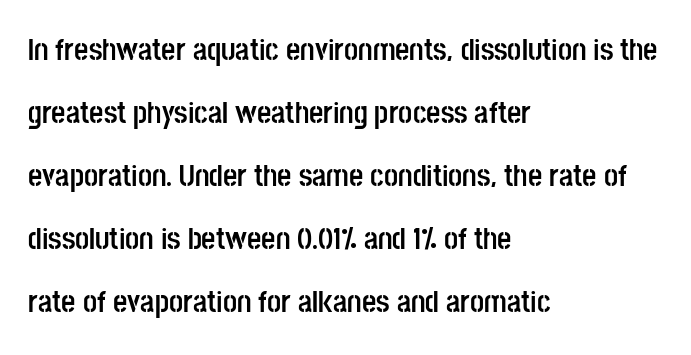
The image shows 31 px semibold, condensed sans-serif type, upright; set left-aligned, loose line spacing (2.03x), normal letter spacing, not underlined; low stroke contrast and a large x-height.
